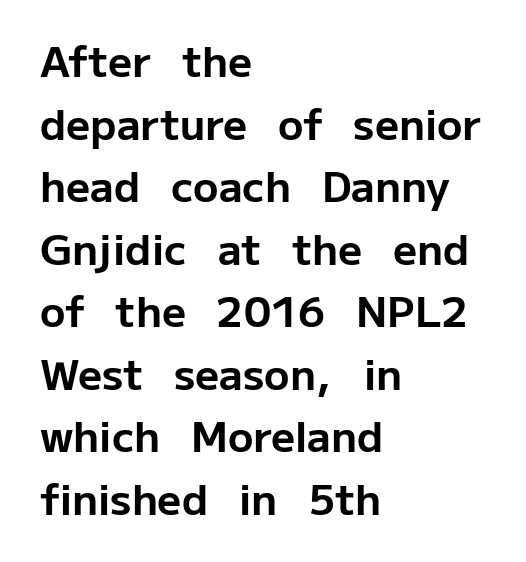
Q: Is the text bold? A: Yes.
Q: Is the text italic (slanted)? A: No, it is upright.
Q: Is the typeface a serif or a sans-serif typeface? A: Sans-serif.
Q: Is the text underlined? A: No.
Q: How is the paragraph aligned? A: Left-aligned.
Q: Is the spacing between letters normal or unusually wide? A: Normal.
Q: Is the spacing between lines tight, normal or loose? A: Normal.
Q: Width (condensed, normal, or wide)? A: Normal.
Q: Stroke contrast? A: Low.
Q: x-height? A: Medium.
Q: Monospaced? A: No.
